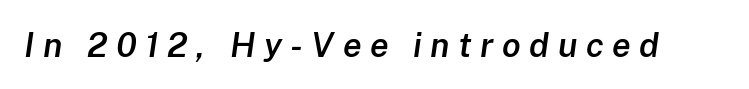
Q: Is the text bold? A: Semi-bold.
Q: Is the text italic (slanted)? A: Yes, it leans right by about 8 degrees.
Q: Is the text underlined? A: No.
Q: Is the spacing between letters normal or unusually wide? A: Unusually wide.
Q: Width (condensed, normal, or wide)? A: Normal.
Q: Stroke contrast? A: Low.
Q: x-height? A: Medium.
Q: Monospaced? A: No.
